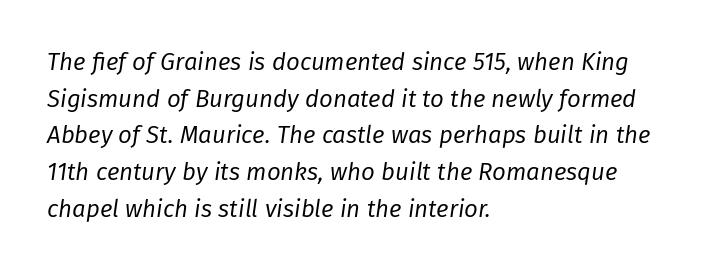
Q: Is the text bold? A: No.
Q: Is the text italic (slanted)? A: Yes, it leans right by about 8 degrees.
Q: Is the text underlined? A: No.
Q: How is the paragraph aligned? A: Left-aligned.
Q: Is the spacing between letters normal or unusually wide? A: Normal.
Q: Is the spacing between lines tight, normal or loose? A: Normal.
